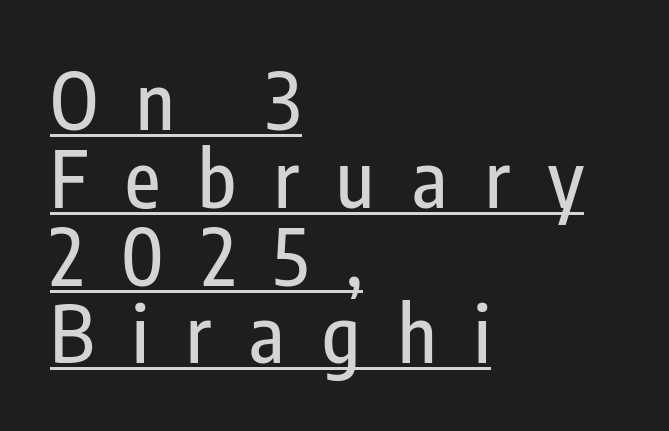
{"serif": "no", "italic": "no", "width": "condensed", "stroke_contrast": "low", "x_height": "medium", "monospaced": "no", "underline": "yes", "align": "left", "line_spacing": "tight", "line_spacing_ratio": 1.01, "letter_spacing": "wide", "letter_spacing_em": 0.49, "glyph_px": 77}
